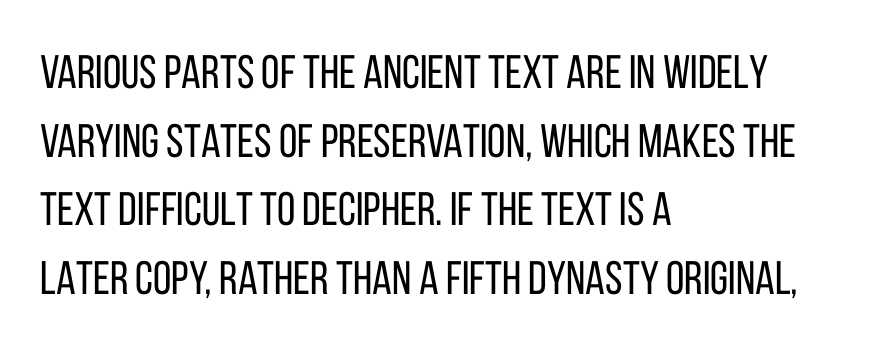
{"serif": "no", "italic": "no", "bold": "no", "weight": "regular", "width": "condensed", "stroke_contrast": "low", "x_height": "large", "monospaced": "no", "underline": "no", "align": "left", "line_spacing": "normal", "line_spacing_ratio": 1.46, "letter_spacing": "normal", "letter_spacing_em": 0.0, "glyph_px": 47}
